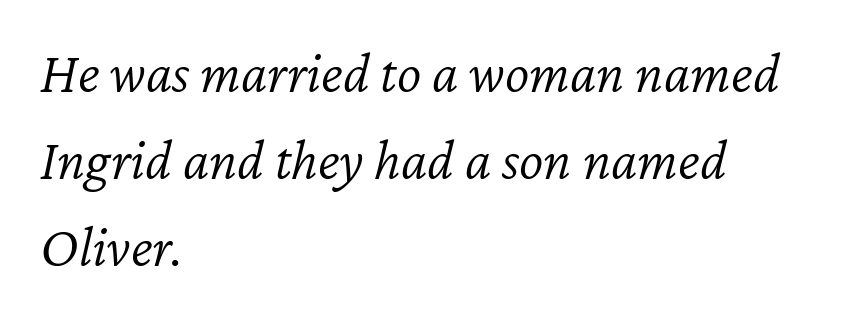
The image shows 58 px light type, italic (leaning right); set left-aligned, normal line spacing (1.5x), normal letter spacing, not underlined; low stroke contrast and a medium x-height.
